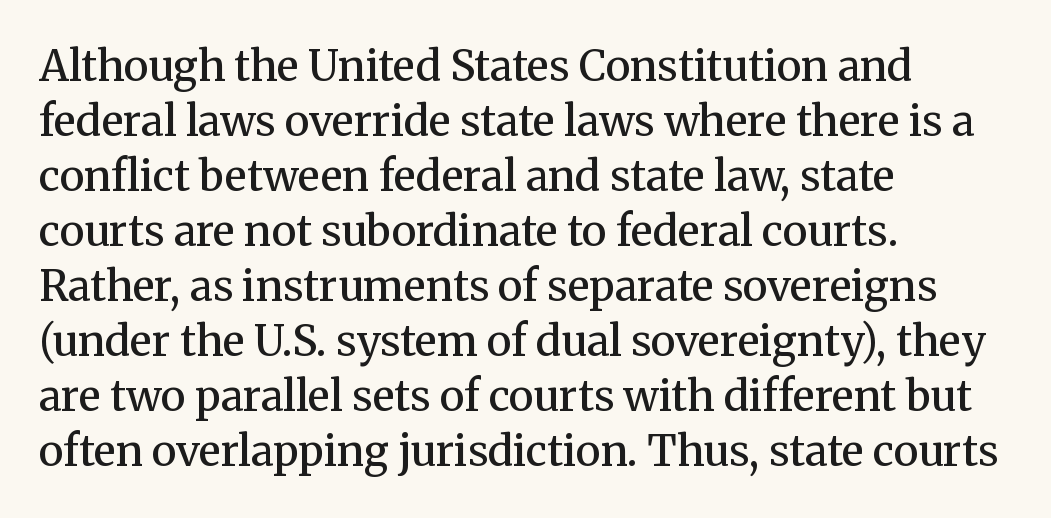
The image shows 42 px semibold serif type, upright; set left-aligned, normal line spacing (1.31x), normal letter spacing, not underlined; medium stroke contrast and a medium x-height.
